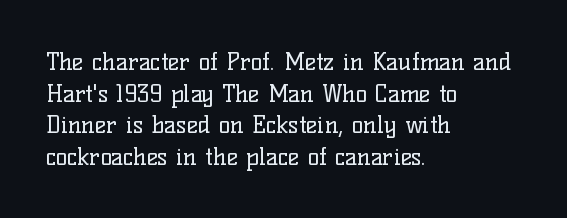
Q: Is the text bold? A: No.
Q: Is the text italic (slanted)? A: No, it is upright.
Q: Is the text underlined? A: No.
Q: How is the paragraph aligned? A: Left-aligned.
Q: Is the spacing between letters normal or unusually wide? A: Normal.
Q: Is the spacing between lines tight, normal or loose? A: Normal.
